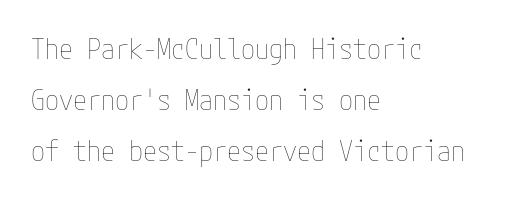
The image shows 28 px thin, condensed type, upright; set left-aligned, line spacing 1.82x, normal letter spacing, not underlined; low stroke contrast and a medium x-height.
